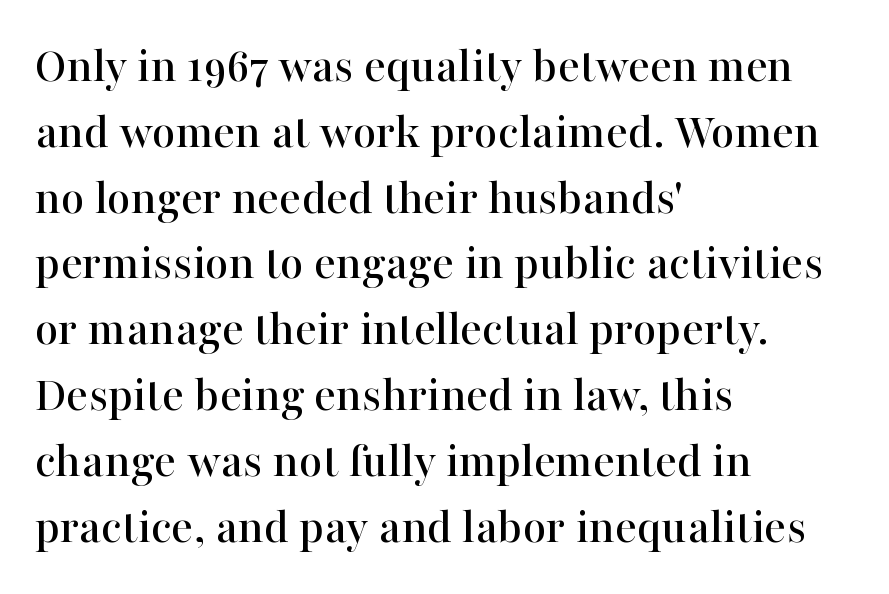
The characters display serif detailing at their extremities. Letter spacing: default. Is this a fixed-width face? No — the glyphs have proportional, varying widths. Ascenders rise straight up at ninety degrees. Short and long lines alike share a common starting point at left.
